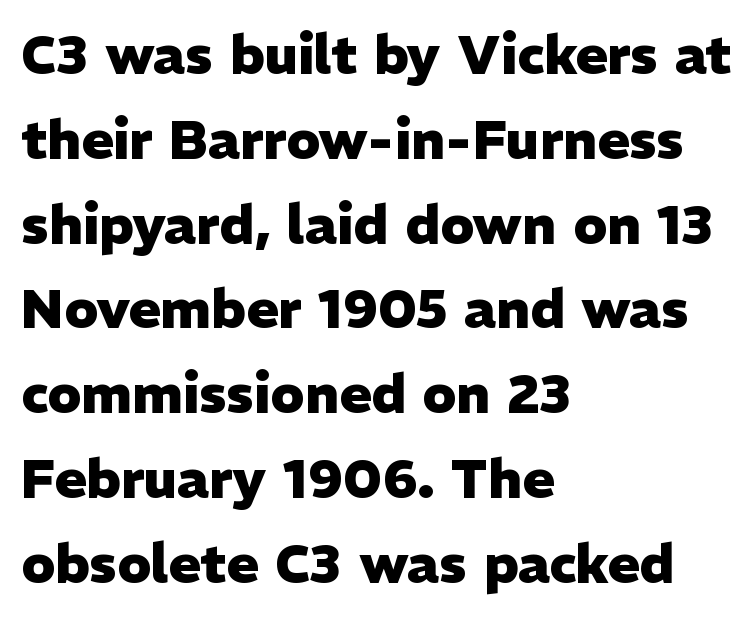
Q: Is the text bold? A: Yes.
Q: Is the text italic (slanted)? A: No, it is upright.
Q: Is the typeface a serif or a sans-serif typeface? A: Sans-serif.
Q: Is the text underlined? A: No.
Q: How is the paragraph aligned? A: Left-aligned.
Q: Is the spacing between letters normal or unusually wide? A: Normal.
Q: Is the spacing between lines tight, normal or loose? A: Normal.
Q: Width (condensed, normal, or wide)? A: Normal.
Q: Stroke contrast? A: Low.
Q: x-height? A: Medium.
Q: Monospaced? A: No.
